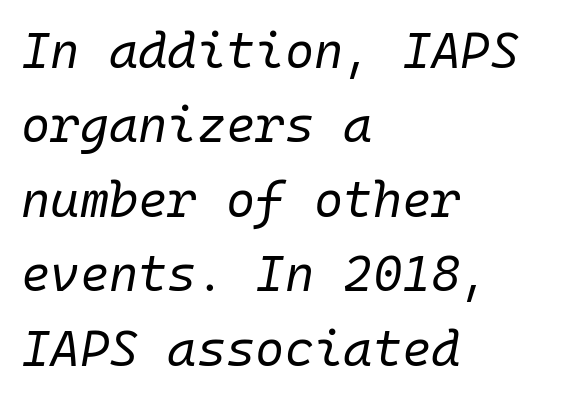
{"italic": "yes", "lean": "right", "slant_degrees": 10, "bold": "no", "weight": "regular", "width": "normal", "stroke_contrast": "low", "x_height": "medium", "monospaced": "yes", "underline": "no", "align": "left", "line_spacing": "normal", "line_spacing_ratio": 1.49, "letter_spacing": "normal", "letter_spacing_em": 0.0, "glyph_px": 50}
